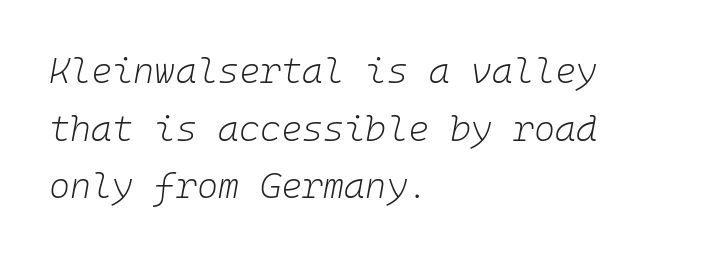
Decoration check: the copy has no underline. The designer left line spacing at the default. Is the type slanted? Yes — the strokes lean at a clear angle. Note the uniform advance width — an 'i' takes as much space as an 'm'. Observe the ordinary spacing: letters are neighbours, not strangers.
